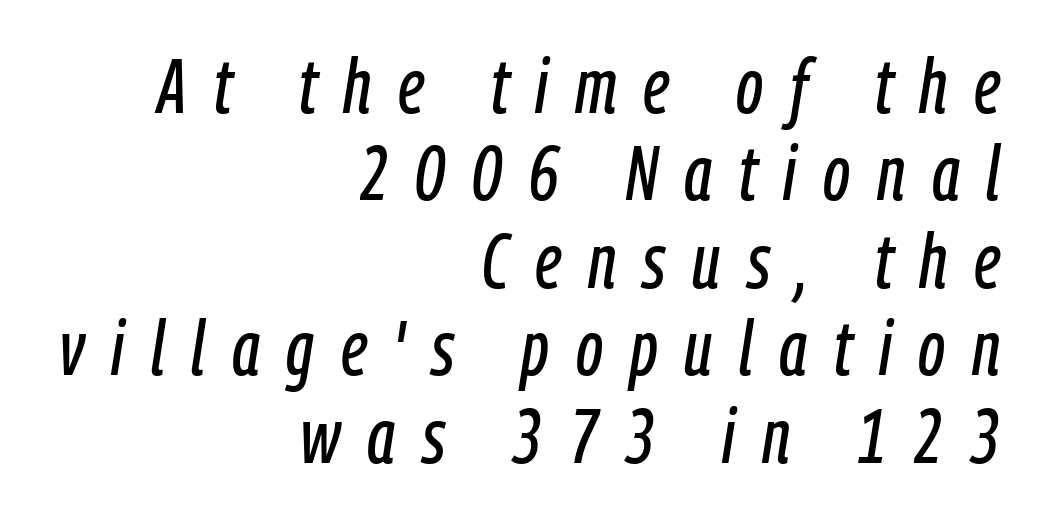
{"italic": "yes", "lean": "right", "slant_degrees": 9, "width": "condensed", "stroke_contrast": "low", "x_height": "medium", "monospaced": "no", "underline": "no", "align": "right", "line_spacing": "tight", "line_spacing_ratio": 1.15, "letter_spacing": "wide", "letter_spacing_em": 0.35, "glyph_px": 76}
